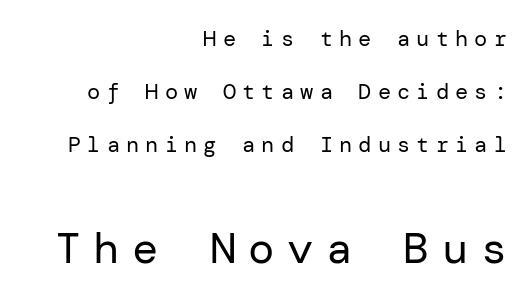
{"serif": "no", "italic": "no", "bold": "no", "weight": "regular", "width": "normal", "stroke_contrast": "low", "x_height": "medium", "underline": "no", "align": "right", "line_spacing": "loose", "line_spacing_ratio": 2.42, "letter_spacing": "wide", "letter_spacing_em": 0.28, "larger_block": "second", "size_ratio": 2.0, "glyph_px": 44}
